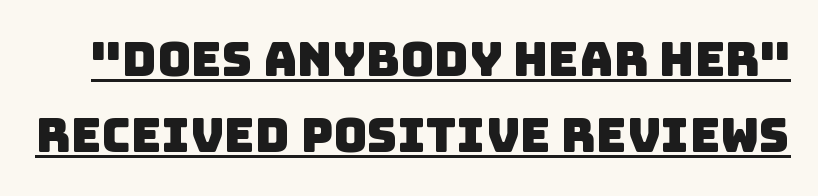
Q: Is the typeface a serif or a sans-serif typeface? A: Sans-serif.
Q: Is the text underlined? A: Yes.
Q: Is the spacing between letters normal or unusually wide? A: Normal.
Q: Is the spacing between lines tight, normal or loose? A: Normal.
Q: Width (condensed, normal, or wide)? A: Normal.
Q: Stroke contrast? A: Low.
Q: x-height? A: Large.
Q: Monospaced? A: No.
